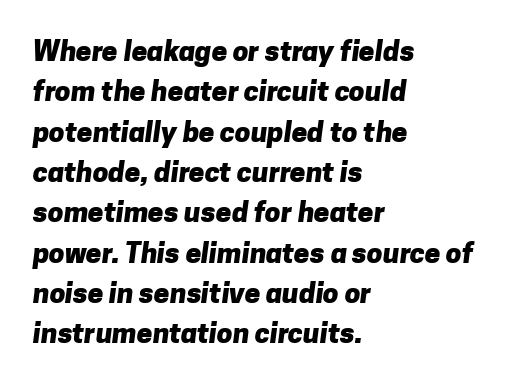
Q: Is the text bold? A: Yes.
Q: Is the typeface a serif or a sans-serif typeface? A: Sans-serif.
Q: Is the text underlined? A: No.
Q: How is the paragraph aligned? A: Left-aligned.
Q: Is the spacing between letters normal or unusually wide? A: Normal.
Q: Is the spacing between lines tight, normal or loose? A: Normal.
Q: Width (condensed, normal, or wide)? A: Normal.
Q: Stroke contrast? A: Low.
Q: x-height? A: Medium.
Q: Monospaced? A: No.
